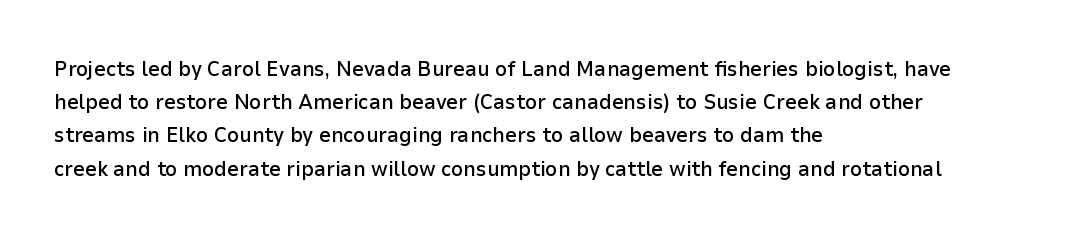
The image shows 21 px text type, upright; set left-aligned, normal line spacing (1.58x), normal letter spacing, not underlined.
